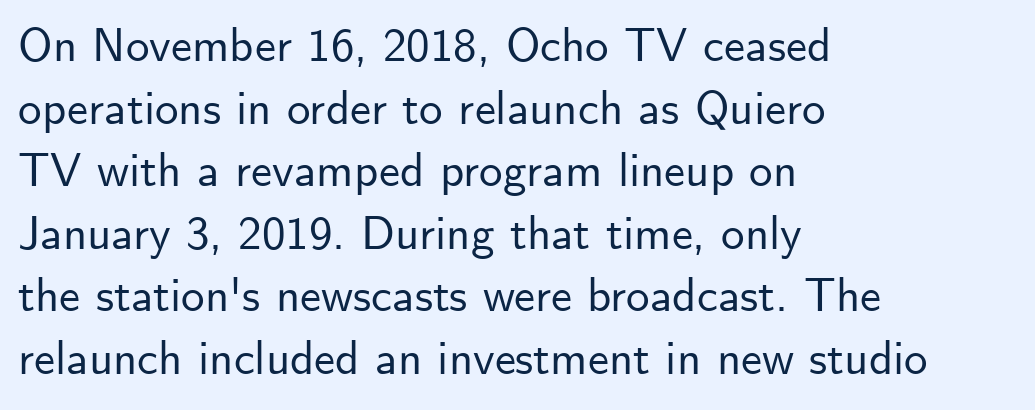
{"serif": "no", "italic": "no", "width": "normal", "stroke_contrast": "low", "x_height": "small", "monospaced": "no", "underline": "no", "align": "left", "line_spacing": "normal", "line_spacing_ratio": 1.33, "letter_spacing": "normal", "letter_spacing_em": 0.0, "glyph_px": 47}
